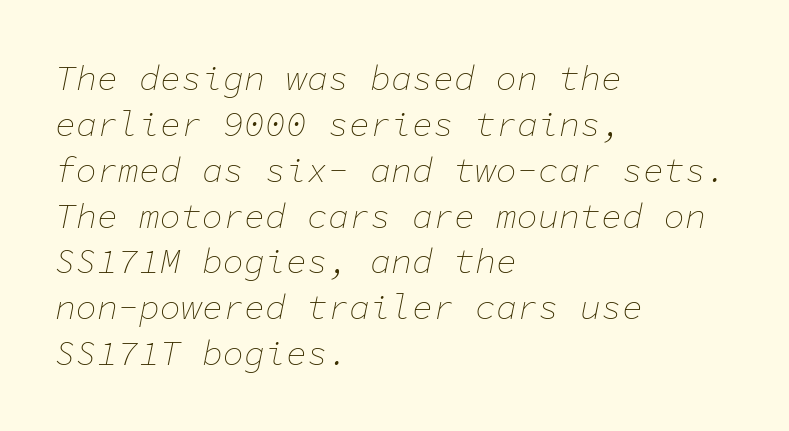
{"italic": "yes", "lean": "right", "slant_degrees": 11, "bold": "no", "weight": "thin", "width": "normal", "stroke_contrast": "low", "x_height": "medium", "monospaced": "yes", "underline": "no", "align": "left", "line_spacing": "normal", "line_spacing_ratio": 1.31, "letter_spacing": "normal", "letter_spacing_em": 0.0, "glyph_px": 35}
